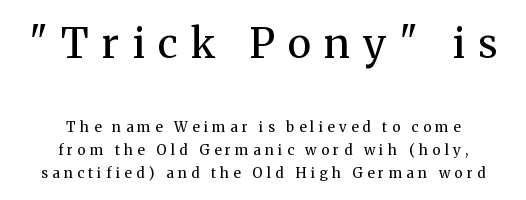
The image shows 41 px regular-weight serif type, upright; set centered, normal line spacing (1.66x), unusually wide letter spacing (+0.32 em), not underlined; the first (top) block is 2.93x larger; medium stroke contrast and a medium x-height.
